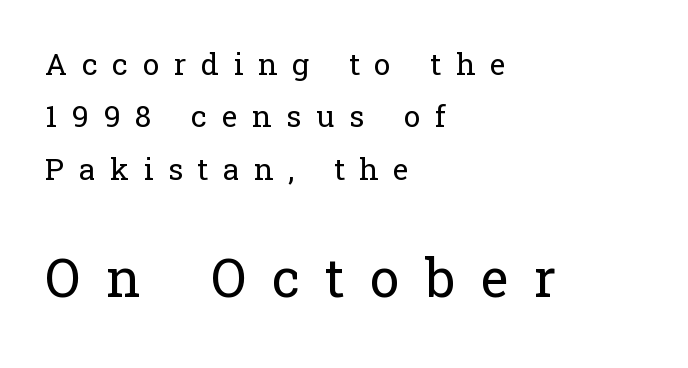
The image shows 53 px regular-weight serif type, upright; set left-aligned, line spacing 1.75x, unusually wide letter spacing (+0.49 em), not underlined; the second (bottom) block is 1.77x larger; low stroke contrast and a medium x-height.
